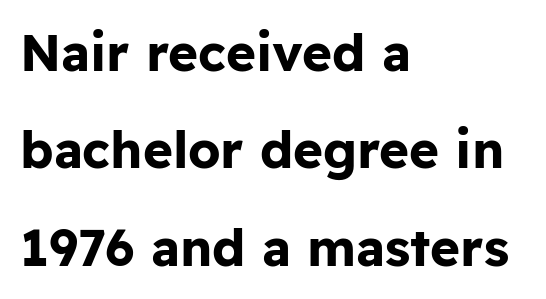
{"serif": "no", "italic": "no", "bold": "yes", "weight": "bold", "width": "normal", "stroke_contrast": "low", "x_height": "medium", "monospaced": "no", "underline": "no", "align": "left", "line_spacing": "loose", "line_spacing_ratio": 1.91, "letter_spacing": "normal", "letter_spacing_em": 0.0, "glyph_px": 51}
